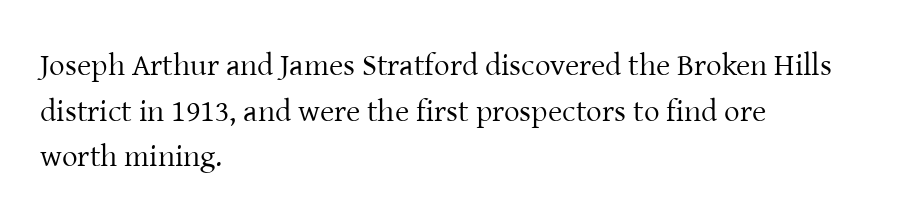
Q: Is the text bold? A: No.
Q: Is the text italic (slanted)? A: No, it is upright.
Q: Is the typeface a serif or a sans-serif typeface? A: Serif.
Q: Is the text underlined? A: No.
Q: How is the paragraph aligned? A: Left-aligned.
Q: Is the spacing between letters normal or unusually wide? A: Normal.
Q: Is the spacing between lines tight, normal or loose? A: Normal.
Q: Width (condensed, normal, or wide)? A: Normal.
Q: Stroke contrast? A: Low.
Q: x-height? A: Medium.
Q: Monospaced? A: No.
